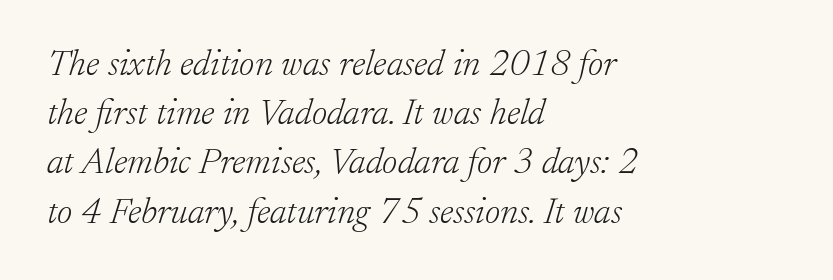
The image shows 37 px light serif type, italic (leaning right); set left-aligned, normal line spacing (1.33x), normal letter spacing, not underlined; low stroke contrast and a small x-height.
